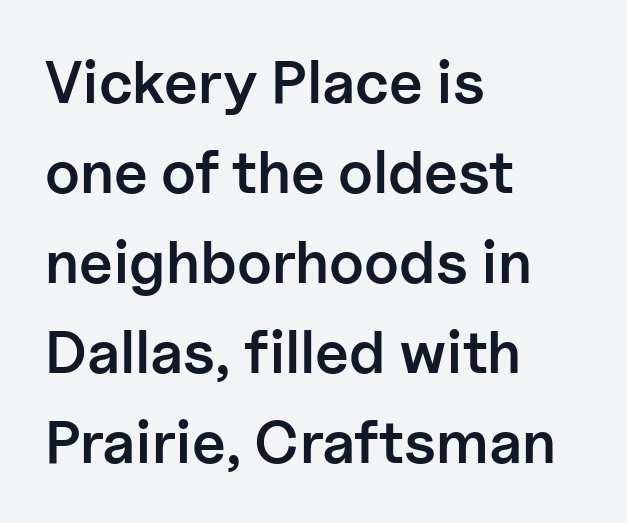
Emphasis by weight is partial: semibold. The typesetter chose a ragged-right arrangement here. Think of a printed novel: that variable character pitch is what you see here. You can tell from the bare stems that sans-serif type was used.
